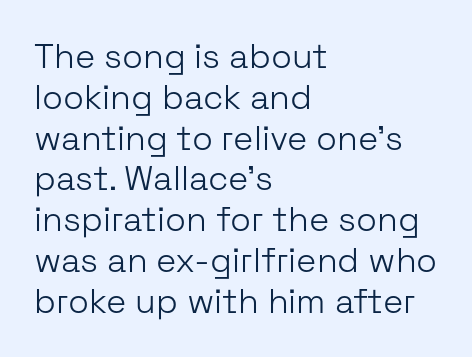
Italic? Not at all — the glyphs are vertical. Caption: face not bold, strokes unweighted. This sample is left-justified, so line endings fall wherever the words run out. Note the varied advance widths — an 'i' is clearly narrower than an 'm'. This rendering employs a face without finishing strokes, i.e., a sans-serif.
